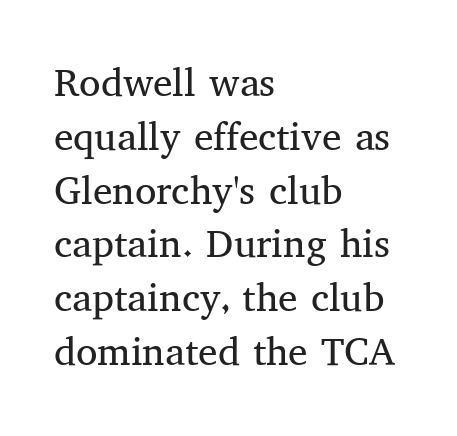
This rendering leaves character spacing at its baseline value. Stroke mass is kept to a normal reading level or below. Anything drawn beneath the words? Only blank space. I'd call this a serif setting — the letters wear small feet.
